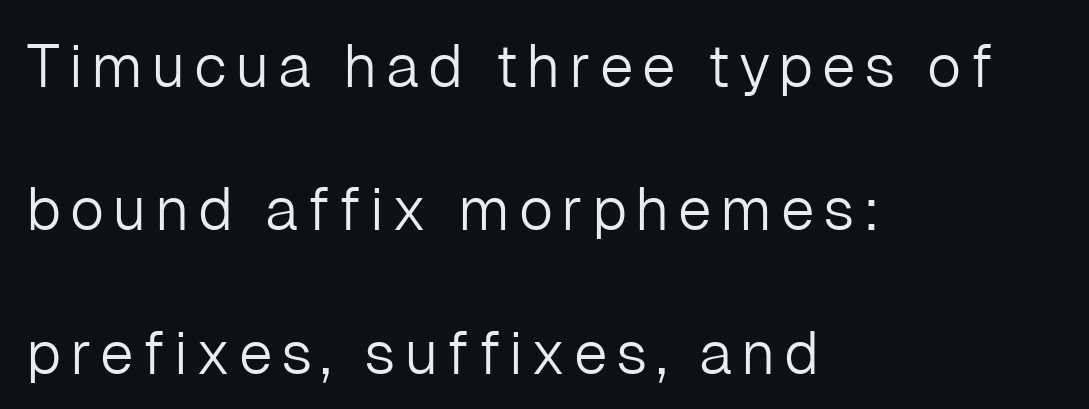
The image shows 60 px light sans-serif type, upright; set left-aligned, loose line spacing (2.39x), not underlined; low stroke contrast and a medium x-height.
